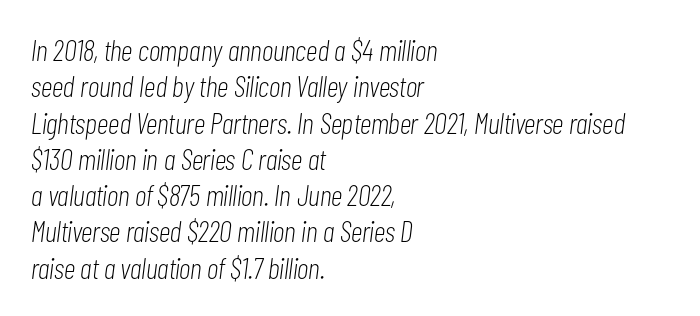
The image shows 30 px light, condensed type, italic (leaning right); set left-aligned, line spacing 1.21x, normal letter spacing, not underlined; low stroke contrast and a medium x-height.
